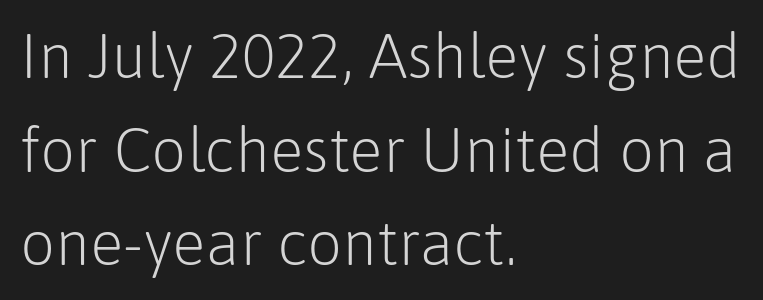
{"serif": "no", "italic": "no", "bold": "no", "weight": "light", "width": "normal", "stroke_contrast": "low", "x_height": "medium", "monospaced": "no", "underline": "no", "align": "left", "line_spacing": "normal", "line_spacing_ratio": 1.51, "letter_spacing": "normal", "letter_spacing_em": 0.0, "glyph_px": 62}
